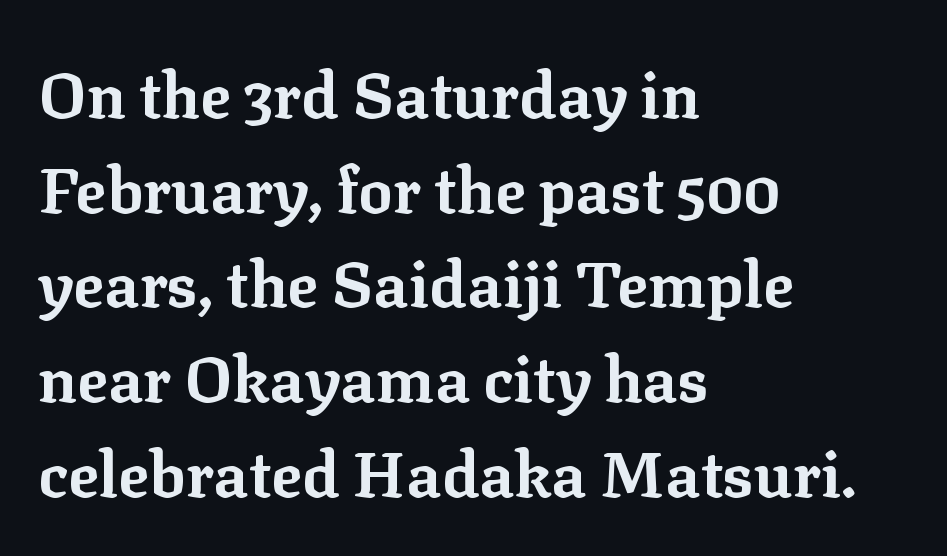
Reading down the block, your eye returns to a fixed left position each line. Small tapered or slab feet sit at the stroke ends, so this counts as serif. Does the lettering tilt? It doesn't — this is upright. The space between consecutive lines is moderate. Do the characters align in a grid? No, the font is proportional. Nothing unusual about the tracking: characters are spaced as the font intends.
